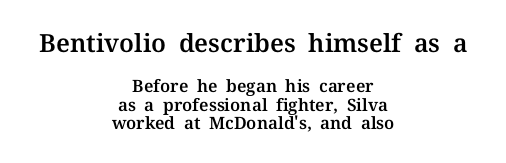
Unmarked baselines from the first word to the last. Every character sits straight up, as roman type does. The initial chunk of copy outweighs the following chunk in type size. The setting favours the middle, as headings and verse often do. Interline gaps are noticeably narrow in this sample. This rendering leaves character spacing at its baseline value.
